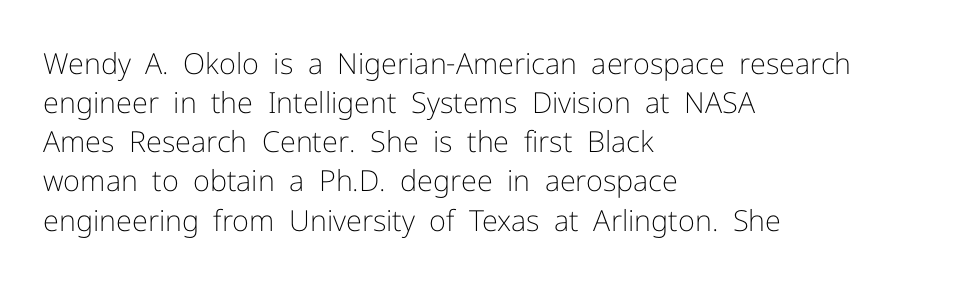
Normally led — the rows are evenly, conventionally spaced. Is the type heavy? It reads as light-to-regular instead. A roman cut, with each character standing at attention. Here the designer chose a conventional face with non-uniform glyph widths. Type style note: lacks serifs. Any mark beneath the type? The region is blank.
